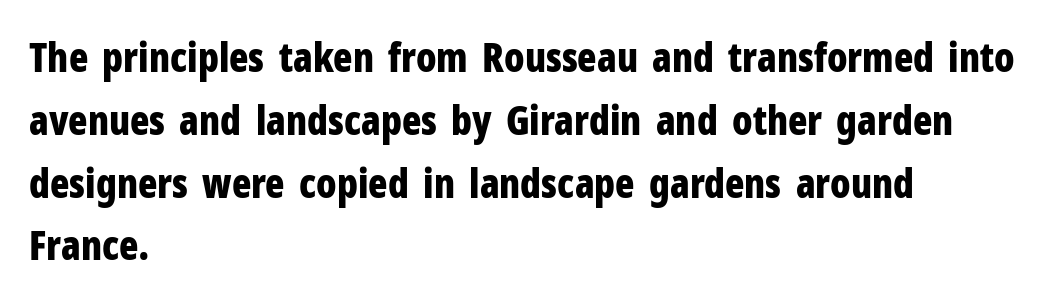
Regarding serifs, this sample does without them. Each line starts at the same left margin while the right side varies. A typesetter would mark this as roman, not italic. Vertical spacing — default.
